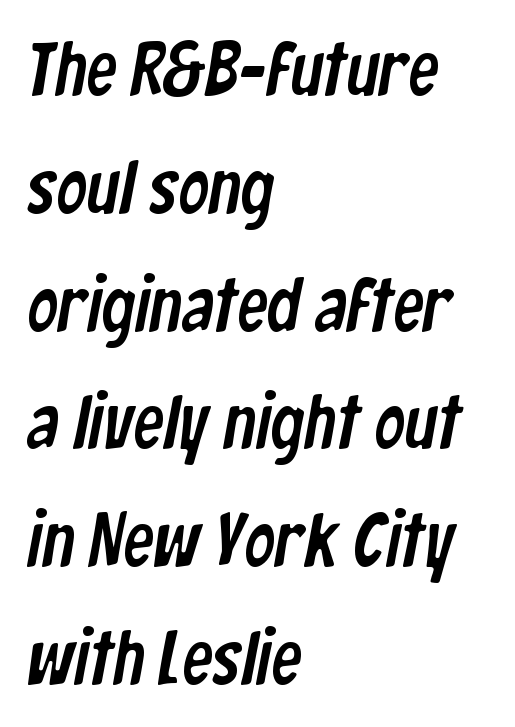
{"serif": "no", "width": "condensed", "stroke_contrast": "low", "x_height": "medium", "monospaced": "no", "underline": "no", "align": "left", "line_spacing": "normal", "line_spacing_ratio": 1.55, "letter_spacing": "normal", "letter_spacing_em": 0.0, "glyph_px": 76}
